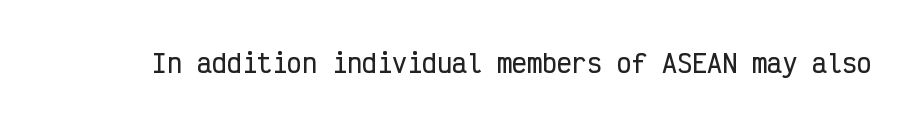
{"italic": "no", "underline": "no", "letter_spacing": "normal", "letter_spacing_em": 0.0, "glyph_px": 25}
